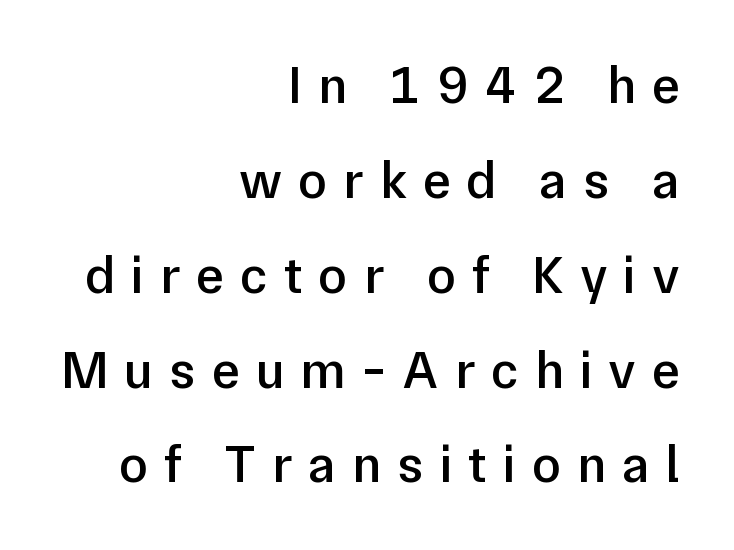
The image shows 53 px semibold sans-serif type, upright; set right-aligned, line spacing 1.79x, unusually wide letter spacing (+0.3 em), not underlined; low stroke contrast and a medium x-height.
